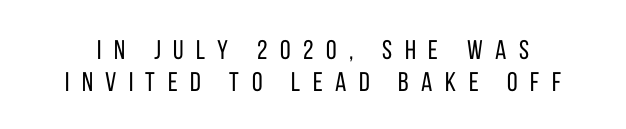
The image shows 27 px text type, upright; set line spacing 1.18x, unusually wide letter spacing (+0.46 em), not underlined.
